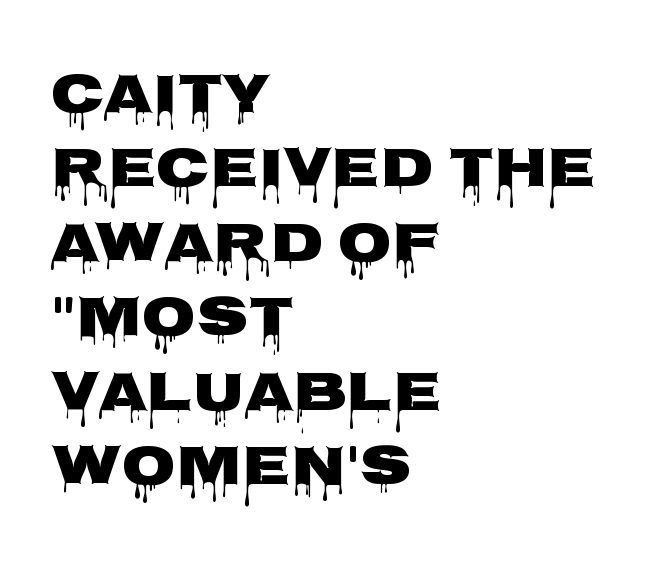
{"serif": "no", "italic": "no", "bold": "yes", "weight": "heavy", "width": "wide", "stroke_contrast": "low", "x_height": "large", "monospaced": "no", "underline": "no", "align": "left", "line_spacing": "normal", "line_spacing_ratio": 1.33, "letter_spacing": "normal", "letter_spacing_em": 0.0, "glyph_px": 56}
